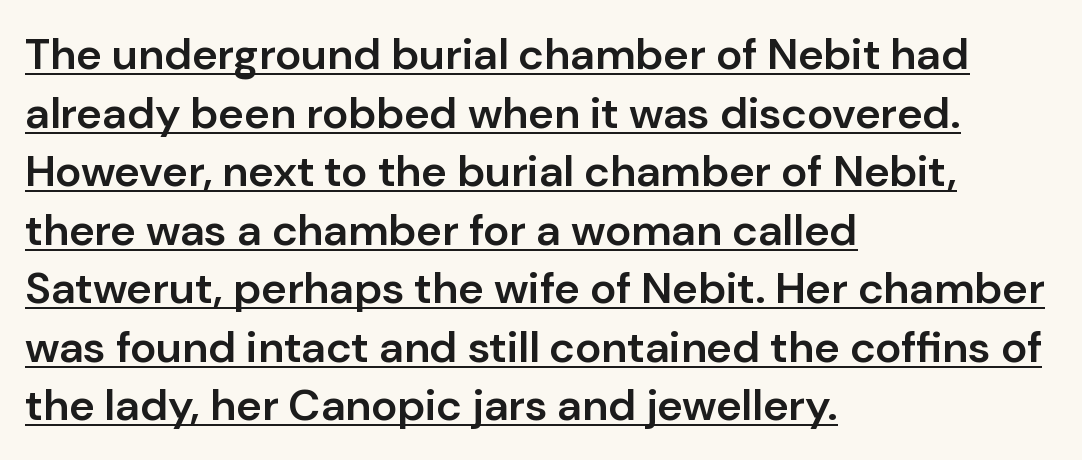
Q: Is the text bold? A: Semi-bold.
Q: Is the text italic (slanted)? A: No, it is upright.
Q: Is the typeface a serif or a sans-serif typeface? A: Sans-serif.
Q: Is the text underlined? A: Yes.
Q: How is the paragraph aligned? A: Left-aligned.
Q: Is the spacing between letters normal or unusually wide? A: Normal.
Q: Is the spacing between lines tight, normal or loose? A: Normal.
Q: Width (condensed, normal, or wide)? A: Normal.
Q: Stroke contrast? A: Low.
Q: x-height? A: Medium.
Q: Monospaced? A: No.
